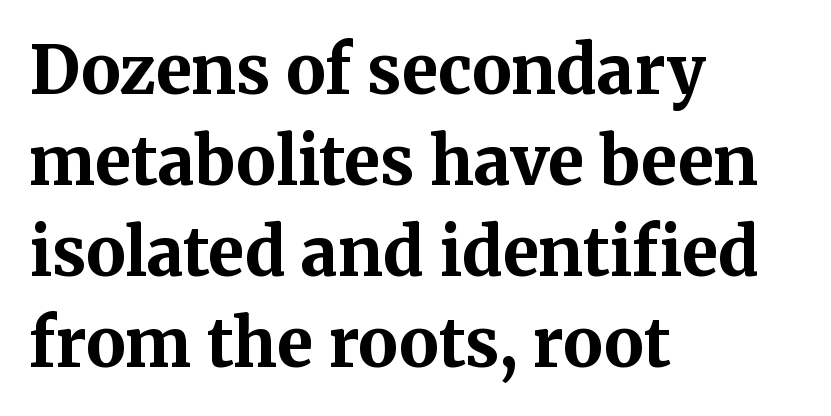
The image shows 66 px bold serif type, upright; set left-aligned, normal line spacing (1.38x), normal letter spacing, not underlined; medium stroke contrast and a medium x-height.
